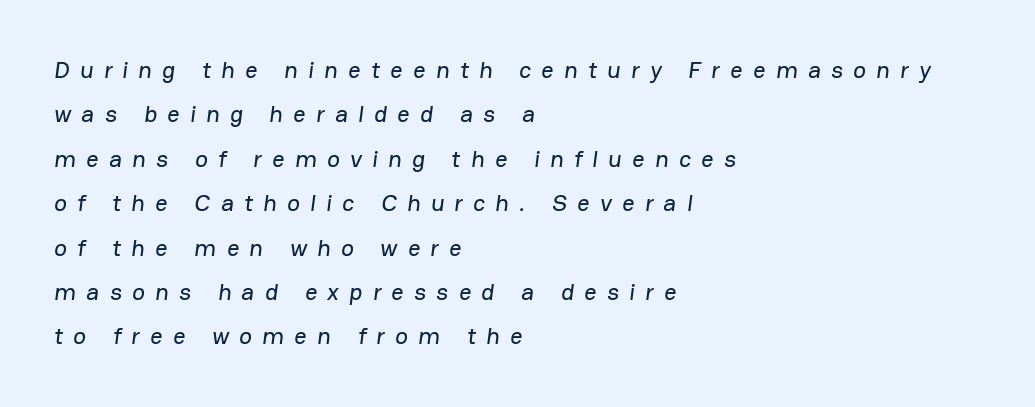
Q: Is the text underlined? A: No.
Q: How is the paragraph aligned? A: Left-aligned.
Q: Is the spacing between letters normal or unusually wide? A: Unusually wide.
